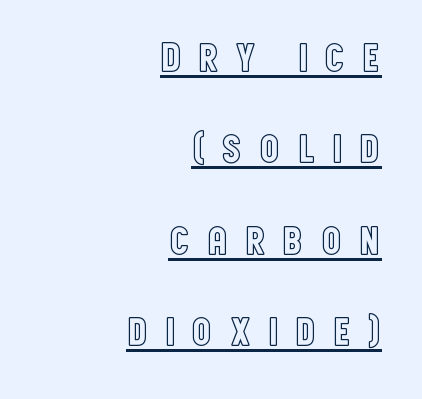
{"italic": "no", "width": "condensed", "x_height": "large", "monospaced": "no", "underline": "yes", "align": "right", "line_spacing": "loose", "line_spacing_ratio": 2.23, "letter_spacing": "wide", "letter_spacing_em": 0.39, "glyph_px": 41}
